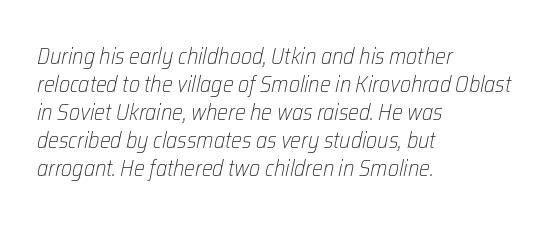
Q: Is the text bold? A: No.
Q: Is the text italic (slanted)? A: Yes, it leans right by about 12 degrees.
Q: Is the text underlined? A: No.
Q: How is the paragraph aligned? A: Left-aligned.
Q: Is the spacing between letters normal or unusually wide? A: Normal.
